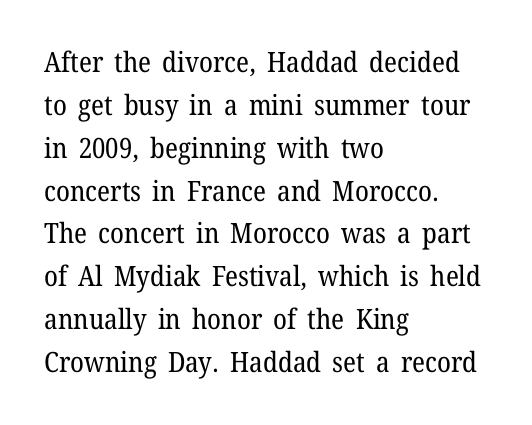
The image shows 28 px regular-weight serif type, upright; set left-aligned, normal line spacing (1.53x), normal letter spacing, not underlined; low stroke contrast and a medium x-height.
